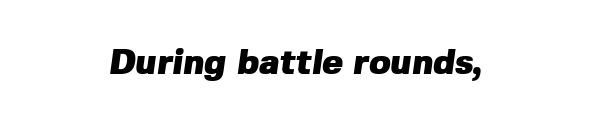
Is the letter spacing exaggerated? No — it looks like the ordinary default. I'd call this a sans setting — the letters go barefoot. Underline: absent. The rendering uses natural spacing where letterforms have individual widths. Thick stems and heavy bowls — unmistakably bold.
